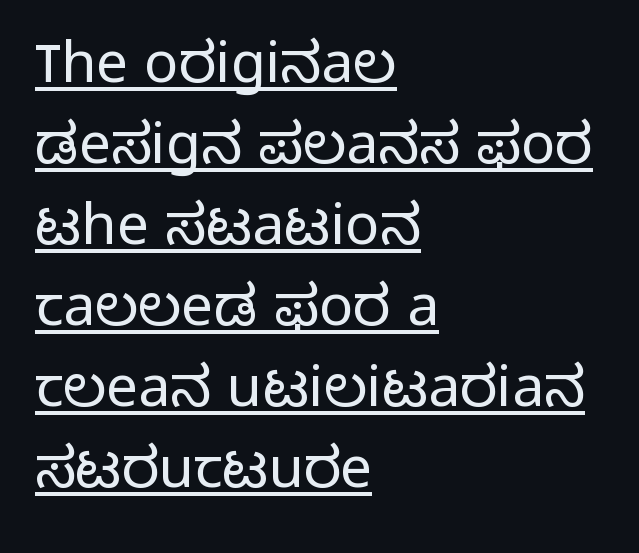
{"serif": "no", "italic": "no", "bold": "no", "weight": "light", "width": "normal", "stroke_contrast": "low", "x_height": "medium", "monospaced": "no", "underline": "yes", "align": "left", "line_spacing": "normal", "line_spacing_ratio": 1.42, "letter_spacing": "normal", "letter_spacing_em": 0.0, "glyph_px": 57}
